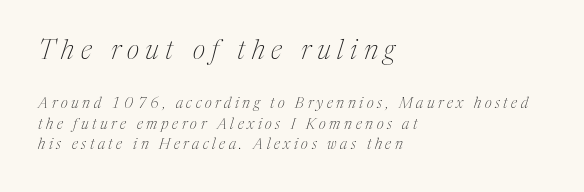
Caption: face not bold, strokes unweighted. The horizontal fit of the characters is loose and conspicuously gappy. Evenly set lines give the paragraph a standard silhouette. A bare baseline throughout the passage. The ragged edge is on the right, which tells us the setting is flush left. Posture: slanted.
